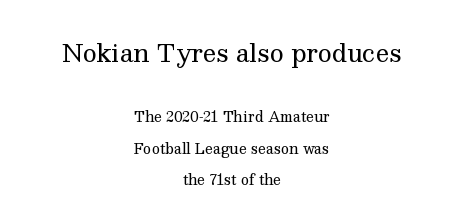
The image shows 24 px text type, upright; set centered, loose line spacing (2.22x), normal letter spacing, not underlined; the first (top) block is 1.71x larger.
